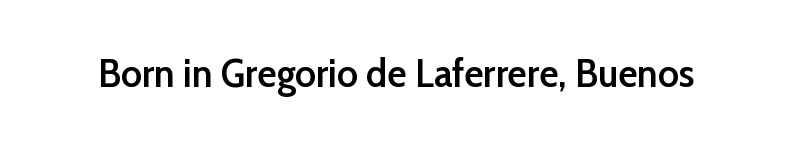
{"serif": "no", "italic": "no", "bold": "semi", "weight": "semibold", "width": "normal", "stroke_contrast": "low", "x_height": "medium", "monospaced": "no", "underline": "no", "letter_spacing": "normal", "letter_spacing_em": 0.0, "glyph_px": 40}
